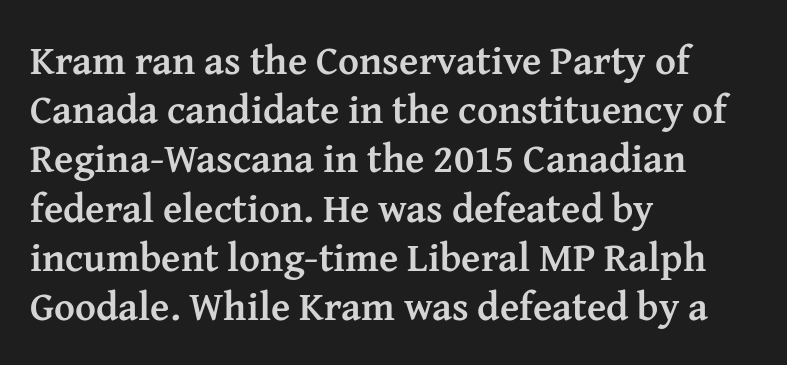
The image shows 40 px semibold serif type, upright; set left-aligned, line spacing 1.23x, normal letter spacing, not underlined; medium stroke contrast and a medium x-height.
